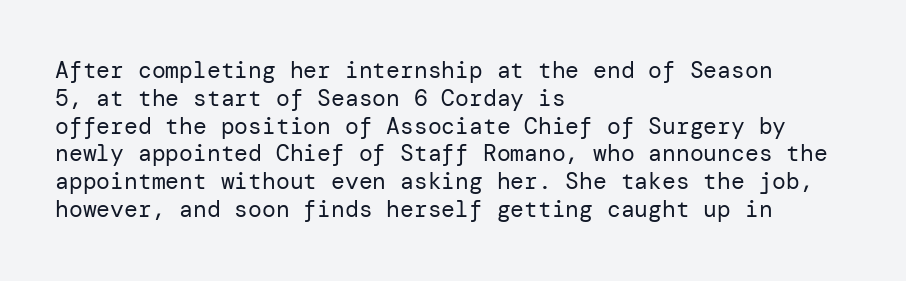
{"italic": "no", "bold": "no", "underline": "no", "align": "left", "line_spacing_ratio": 1.21, "letter_spacing": "normal", "letter_spacing_em": 0.0, "glyph_px": 23}
